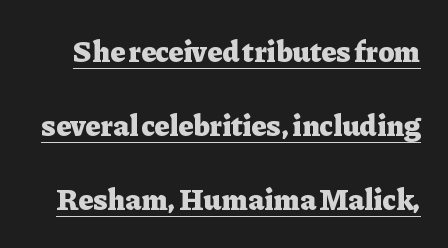
Q: Is the text bold? A: Yes.
Q: Is the text italic (slanted)? A: No, it is upright.
Q: Is the typeface a serif or a sans-serif typeface? A: Serif.
Q: Is the text underlined? A: Yes.
Q: Is the spacing between letters normal or unusually wide? A: Normal.
Q: Is the spacing between lines tight, normal or loose? A: Loose.
Q: Width (condensed, normal, or wide)? A: Normal.
Q: Stroke contrast? A: Low.
Q: x-height? A: Medium.
Q: Monospaced? A: No.
